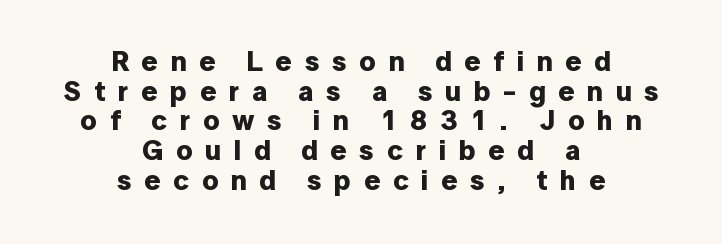
The image shows 28 px bold sans-serif type, upright; set centered, tight line spacing (1.06x), unusually wide letter spacing (+0.45 em), not underlined; low stroke contrast and a medium x-height.
